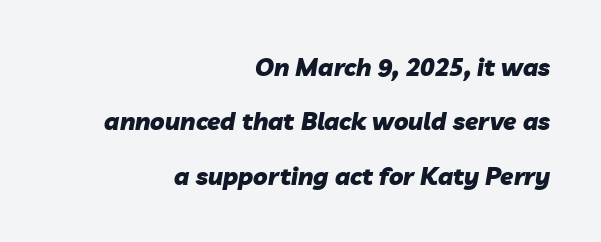
Is the letter spacing exaggerated? No — it looks like the ordinary default. Successive baselines arrive slowly, with a big drop between each. The typesetting leans heavy: a genuine bold. The rendering applies a slant to the glyphs. Any mark beneath the type? The region is blank.
